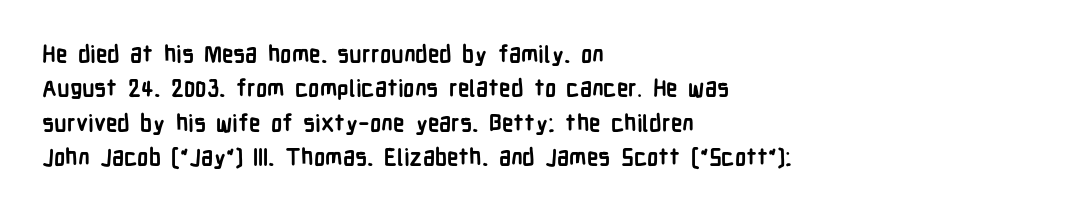
{"italic": "no", "bold": "yes", "underline": "no", "align": "left", "line_spacing": "normal", "line_spacing_ratio": 1.49, "letter_spacing": "normal", "letter_spacing_em": 0.0, "glyph_px": 23}
